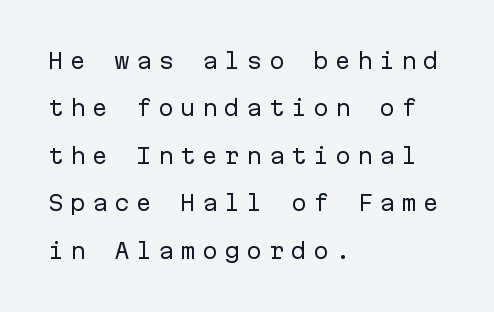
Visually the block forms a straight wall on the left and a jagged coastline on the right. The lettering holds an erect, upright posture throughout. Caption: face not bold, strokes unweighted. In terms of letterspacing, this is a distinctly airy, spread setting. Any mark beneath the type? The region is blank. Notice the wide empty band between every row — that's loose leading.
